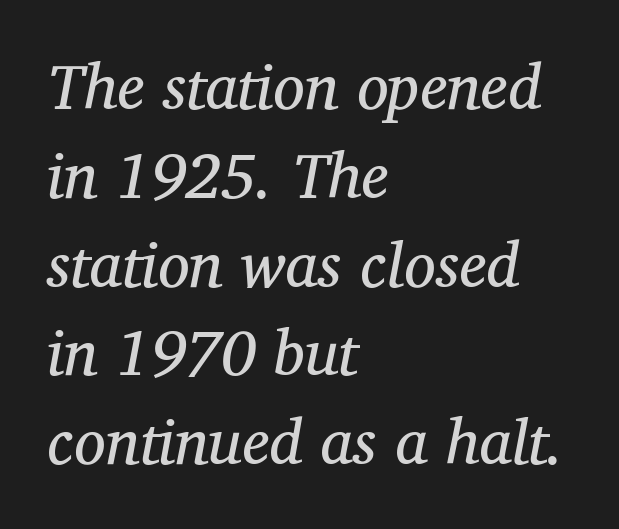
The text was rendered using a seriffed face with decorative stroke endings. Leftover space on each line is placed entirely after the last word. The rendering uses natural spacing where letterforms have individual widths. Tall strokes in this sample are angled rather than plumb. What stands out about the letter spacing? Nothing — it is the standard amount.
